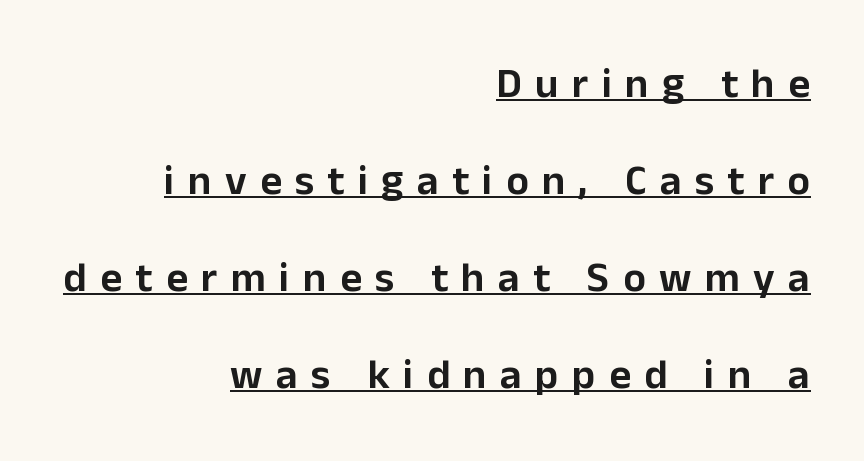
{"serif": "no", "italic": "no", "width": "normal", "stroke_contrast": "low", "x_height": "medium", "monospaced": "no", "underline": "yes", "align": "right", "line_spacing": "loose", "line_spacing_ratio": 2.31, "letter_spacing": "wide", "letter_spacing_em": 0.32, "glyph_px": 42}
